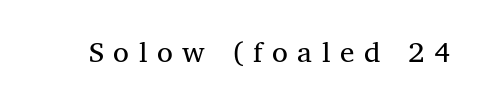
{"serif": "yes", "italic": "no", "width": "normal", "stroke_contrast": "medium", "x_height": "medium", "monospaced": "no", "underline": "no", "letter_spacing": "wide", "letter_spacing_em": 0.33, "glyph_px": 29}
